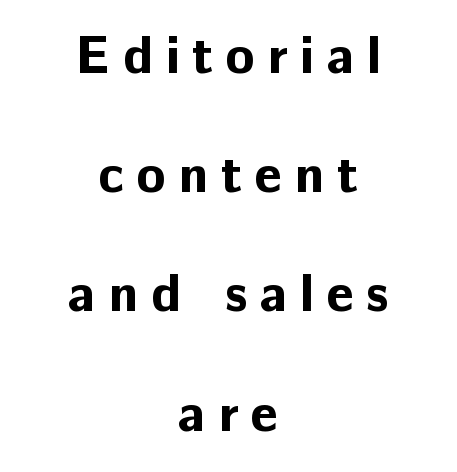
Q: Is the text bold? A: Yes.
Q: Is the text italic (slanted)? A: No, it is upright.
Q: Is the typeface a serif or a sans-serif typeface? A: Sans-serif.
Q: Is the text underlined? A: No.
Q: How is the paragraph aligned? A: Centered.
Q: Is the spacing between letters normal or unusually wide? A: Unusually wide.
Q: Is the spacing between lines tight, normal or loose? A: Loose.
Q: Width (condensed, normal, or wide)? A: Normal.
Q: Stroke contrast? A: Low.
Q: x-height? A: Medium.
Q: Monospaced? A: No.
